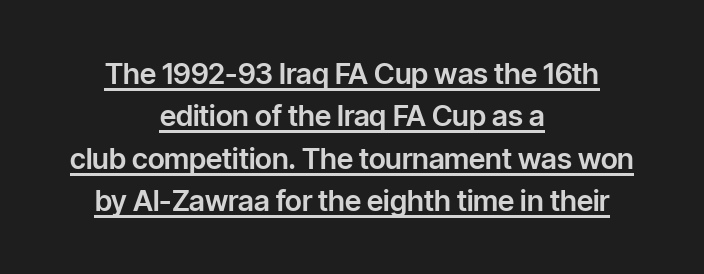
The image shows 29 px sans-serif type, upright; set centered, normal line spacing (1.46x), normal letter spacing, underlined; low stroke contrast and a medium x-height.
